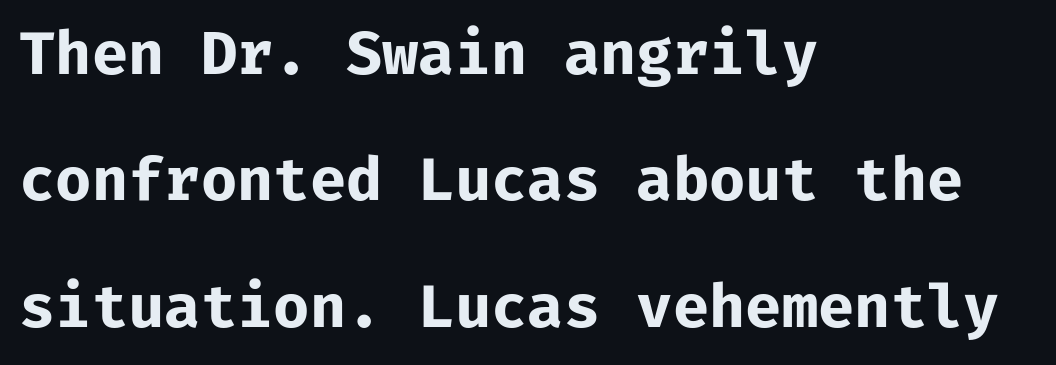
The image shows 59 px bold sans-serif type, upright, monospaced; set left-aligned, loose line spacing (2.14x), normal letter spacing, not underlined; low stroke contrast and a medium x-height.
